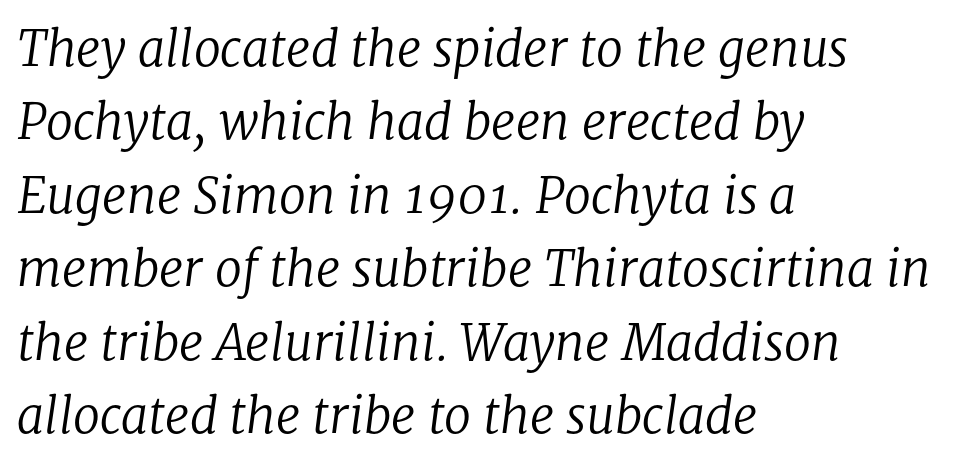
There's an unmistakable incline to the writing here. Ink coverage per letter is moderate at most. Honestly, the letter spacing is just normal — you wouldn't notice it. Anything drawn beneath the words? Only blank space. Little horizontal feet cap the strokes, marking this as serif type. Caption: multi-line text, flush left, ragged right.
